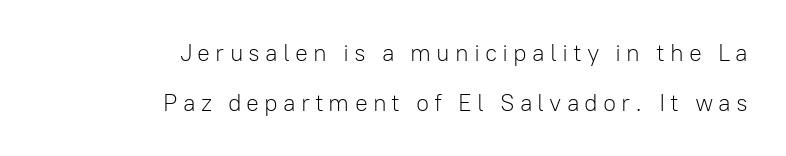
Each stroke keeps to a modest, everyday thickness or less. You could fit nearly another row in the gap between these rows. Vertical strokes here are truly vertical. Nobody drew a line under any word here. Line endings align vertically; line beginnings do not.
